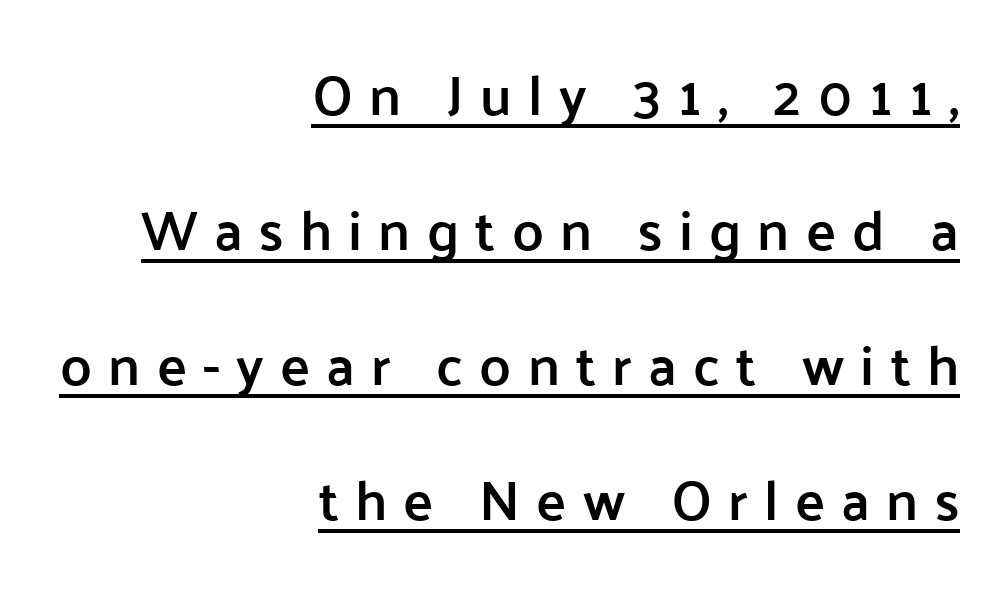
{"serif": "no", "italic": "no", "bold": "semi", "weight": "semibold", "width": "normal", "stroke_contrast": "low", "x_height": "medium", "monospaced": "no", "underline": "yes", "align": "right", "line_spacing": "loose", "line_spacing_ratio": 2.41, "letter_spacing": "wide", "letter_spacing_em": 0.29, "glyph_px": 56}
